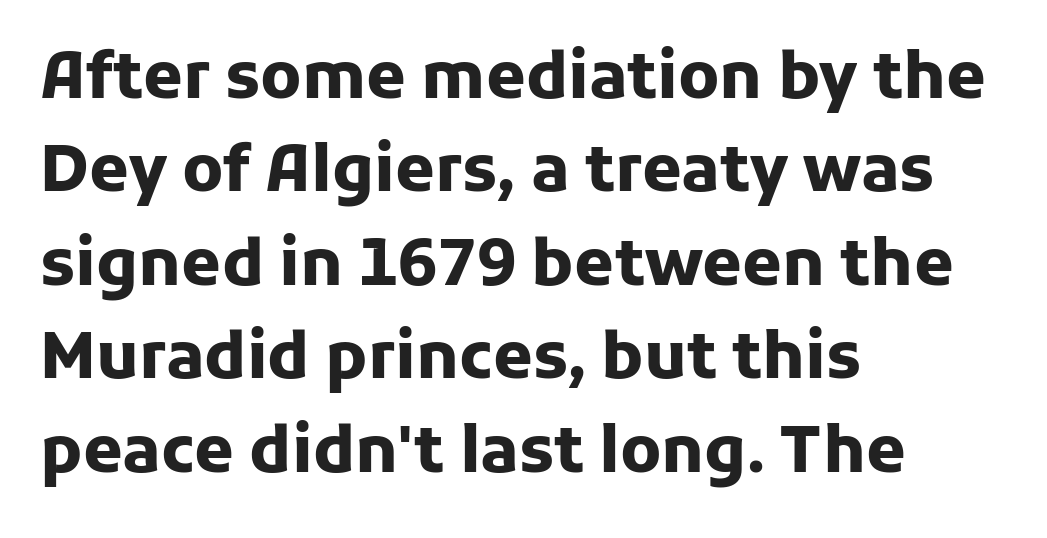
The image shows 64 px heavy sans-serif type, upright; set left-aligned, normal line spacing (1.46x), normal letter spacing, not underlined; low stroke contrast and a medium x-height.
